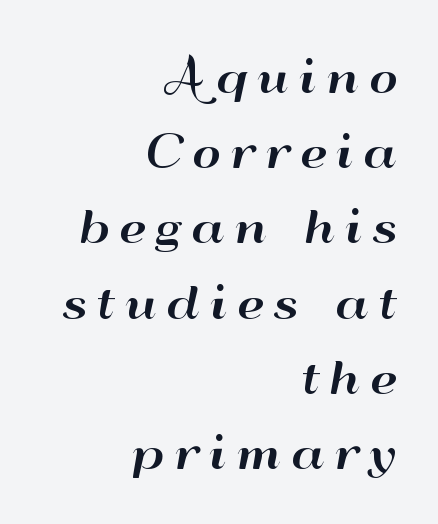
Looks like regular typesetting: each glyph gets only the width it needs. The paragraph has a hard right edge and a soft left edge. The words here are not underlined. The type is letterspaced generously, with wide tracking. Does the type have serifs? No, each stem ends abruptly.
